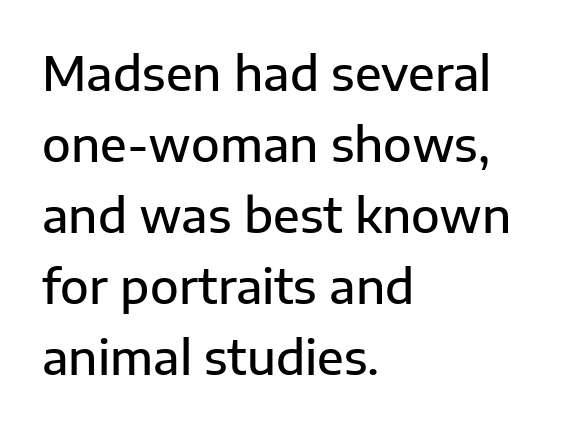
Bare-footed words on every line. The letters advance in unequal steps, a hallmark of proportional type. Do the letters lean? They stand straight. Notice the strokes are somewhat thickened but not fully heavy: this is a semibold. Notice how descenders clear the ascenders below comfortably — that's standard leading.
